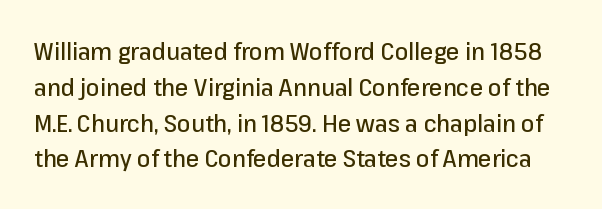
Q: Is the text italic (slanted)? A: No, it is upright.
Q: Is the text underlined? A: No.
Q: Is the spacing between letters normal or unusually wide? A: Normal.
Q: Is the spacing between lines tight, normal or loose? A: Normal.
